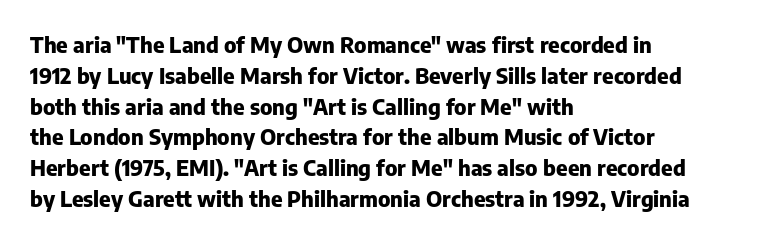
The image shows 22 px bold type, upright; set left-aligned, normal line spacing (1.4x), normal letter spacing, not underlined.
